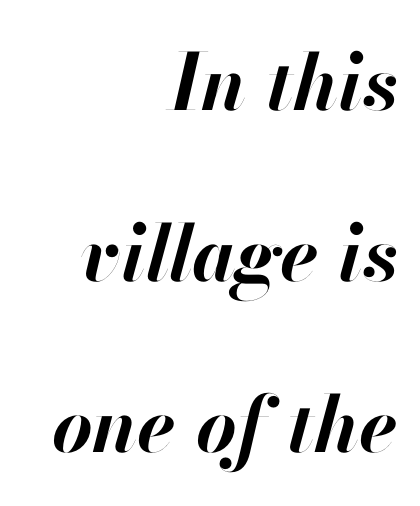
The image shows 78 px bold type, italic (leaning right); set right-aligned, loose line spacing (2.19x), normal letter spacing, not underlined; high stroke contrast and a small x-height.
